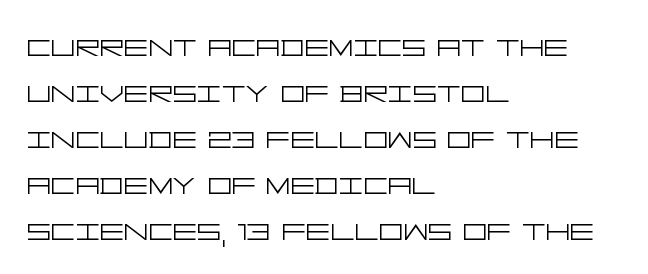
A light-to-regular cut is what we see here. To sum up the face: it is a sans, with no serifs. Check under the words: just untouched page. Layout note: lines flush left. The letterforms sit shoulder to shoulder at normal distance.
